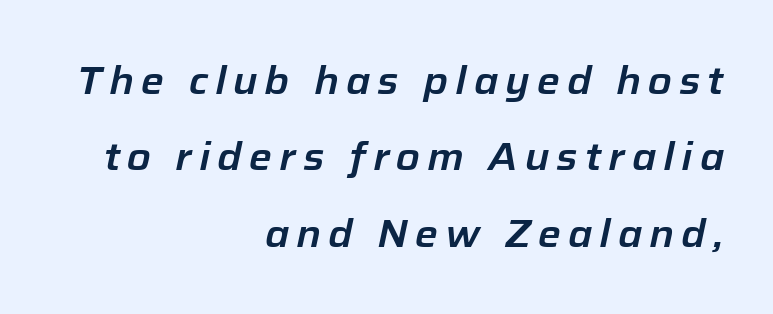
Q: Is the text italic (slanted)? A: Yes, it leans right by about 12 degrees.
Q: Is the text underlined? A: No.
Q: How is the paragraph aligned? A: Right-aligned.
Q: Is the spacing between lines tight, normal or loose? A: Loose.
Q: Width (condensed, normal, or wide)? A: Normal.
Q: Stroke contrast? A: Low.
Q: x-height? A: Medium.
Q: Monospaced? A: No.
